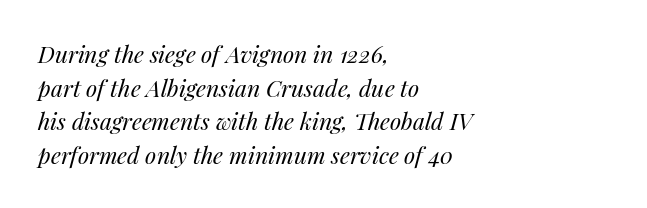
{"italic": "yes", "lean": "right", "slant_degrees": 14, "bold": "no", "underline": "no", "align": "left", "line_spacing": "normal", "line_spacing_ratio": 1.46, "letter_spacing": "normal", "letter_spacing_em": 0.0, "glyph_px": 23}
